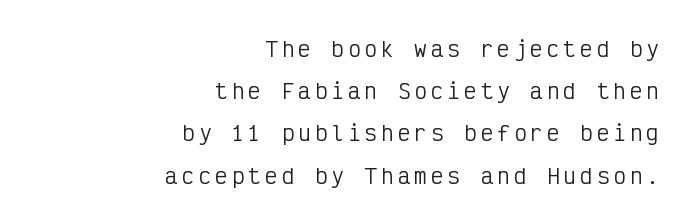
The image shows 21 px text type, upright; set right-aligned, loose line spacing (2.01x), not underlined.
